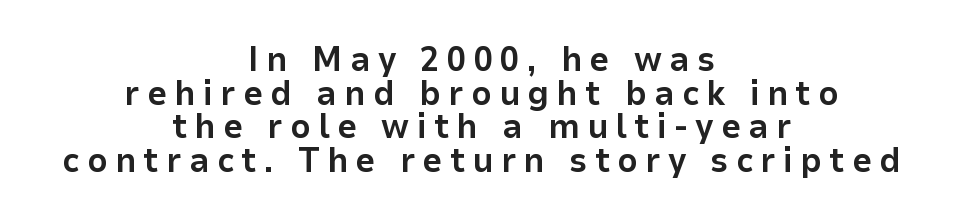
{"serif": "no", "italic": "no", "bold": "yes", "weight": "bold", "width": "normal", "stroke_contrast": "low", "x_height": "medium", "monospaced": "no", "underline": "no", "align": "center", "line_spacing": "tight", "line_spacing_ratio": 0.96, "letter_spacing": "wide", "letter_spacing_em": 0.21, "glyph_px": 35}
